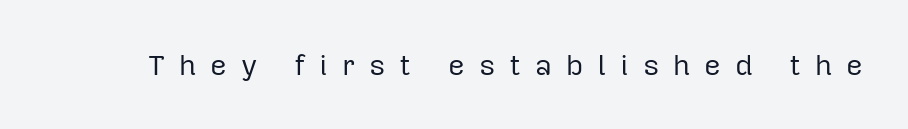
Only glyphs here, with clear space below each row. This reads as an unemphasized weight, regular at the heaviest. You could not count columns in this text — the font is proportionally spaced. Italic: no, the glyphs are upright roman. Tracking here is generous; glyphs stand well apart from one another.
